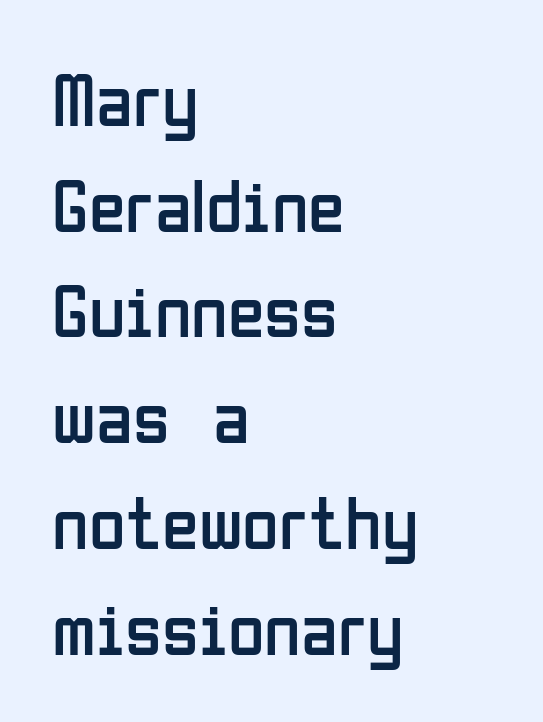
{"serif": "no", "italic": "no", "bold": "no", "weight": "regular", "width": "condensed", "stroke_contrast": "low", "x_height": "medium", "monospaced": "no", "underline": "no", "align": "left", "line_spacing": "normal", "line_spacing_ratio": 1.41, "letter_spacing": "normal", "letter_spacing_em": 0.0, "glyph_px": 75}
